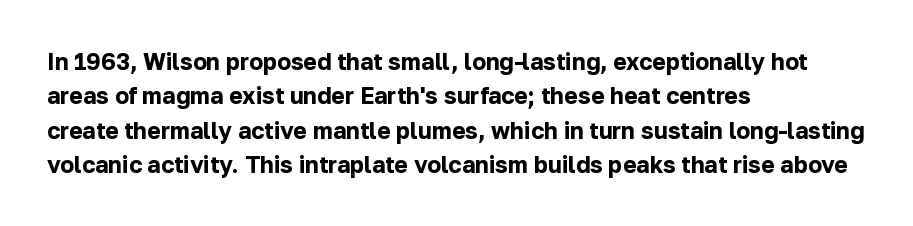
{"italic": "no", "bold": "yes", "underline": "no", "align": "left", "line_spacing": "normal", "line_spacing_ratio": 1.49, "letter_spacing": "normal", "letter_spacing_em": 0.0, "glyph_px": 23}
